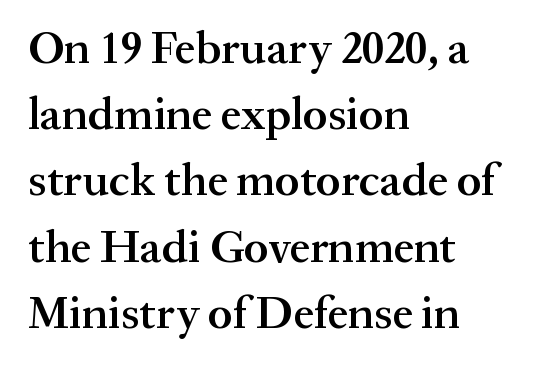
{"serif": "yes", "italic": "no", "bold": "semi", "weight": "semibold", "width": "normal", "stroke_contrast": "medium", "x_height": "medium", "monospaced": "no", "underline": "no", "align": "left", "line_spacing": "normal", "line_spacing_ratio": 1.44, "letter_spacing": "normal", "letter_spacing_em": 0.0, "glyph_px": 46}
